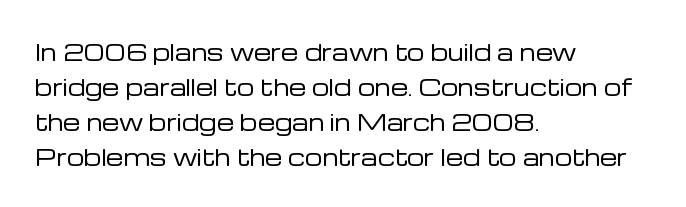
Every stem runs plumb, perpendicular to the baseline. Ink coverage per letter is moderate at most. Does extra space separate the letters? No, they use regular spacing. Line starts are locked; line ends wander. If you measured baseline to baseline, you'd find a middling distance.
